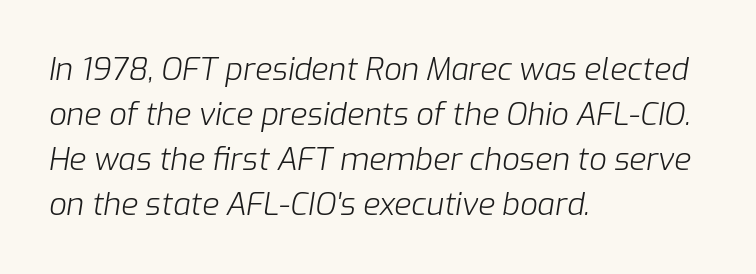
Q: Is the text bold? A: No.
Q: Is the text italic (slanted)? A: Yes, it leans right by about 9 degrees.
Q: Is the text underlined? A: No.
Q: How is the paragraph aligned? A: Left-aligned.
Q: Is the spacing between letters normal or unusually wide? A: Normal.
Q: Is the spacing between lines tight, normal or loose? A: Normal.
Q: Width (condensed, normal, or wide)? A: Normal.
Q: Stroke contrast? A: Low.
Q: x-height? A: Medium.
Q: Monospaced? A: No.
